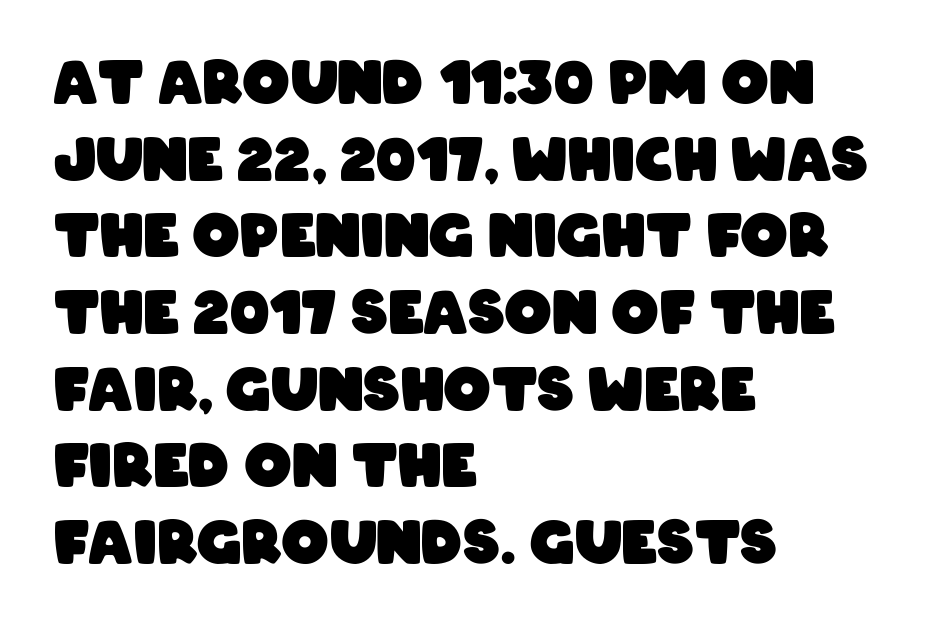
Observe the absence of serifs on each vertical stroke in this sample. Caption: standard tracking, unaltered. This sample has the flowing, uneven cadence of proportional lettering. The rendering uses a moderate line-height, typical for paragraphs. One-word summary of the alignment: left.
